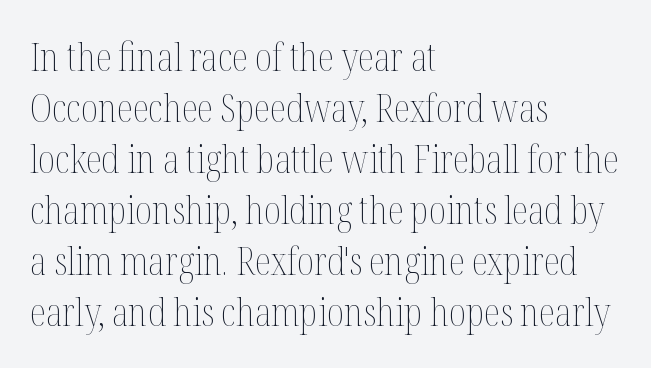
Nobody touched the tracking dial on this one. This is the regular roman posture of the typeface. Each new line begins a customary step beneath the previous one. Type without underlining. Where is the straight margin? On the left.
